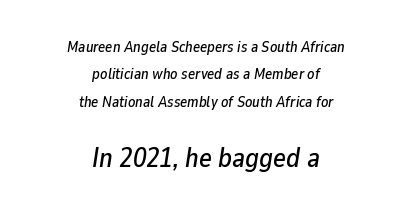
The second block has been scaled up relative to the first. Posture: slanted. The baseline area is clear. The passage is arranged like a title page — every line centered. Short note: letters normally spaced.
